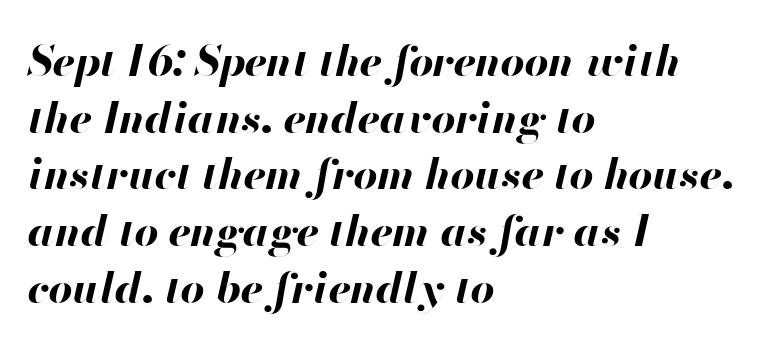
The image shows 42 px bold type, italic (leaning right); set left-aligned, normal line spacing (1.35x), normal letter spacing, not underlined; high stroke contrast and a small x-height.
